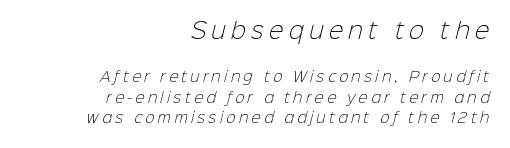
The image shows 22 px text type; set right-aligned, normal line spacing (1.45x), unusually wide letter spacing (+0.24 em), not underlined; the first (top) block is 1.57x larger.
